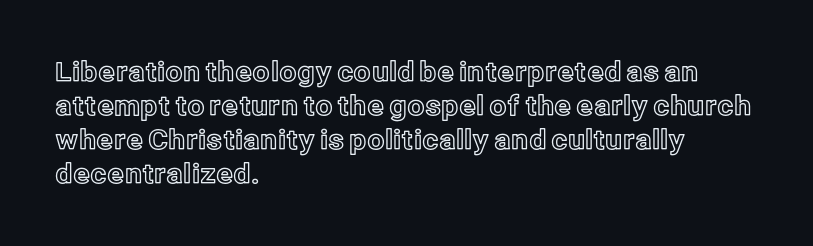
The image shows 27 px text type, upright; set left-aligned, normal line spacing (1.26x), normal letter spacing, not underlined.
